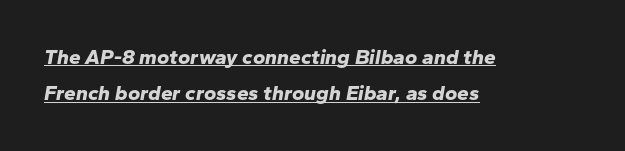
The image shows 21 px bold type, italic (leaning right); set left-aligned, line spacing 1.73x, normal letter spacing, underlined.
